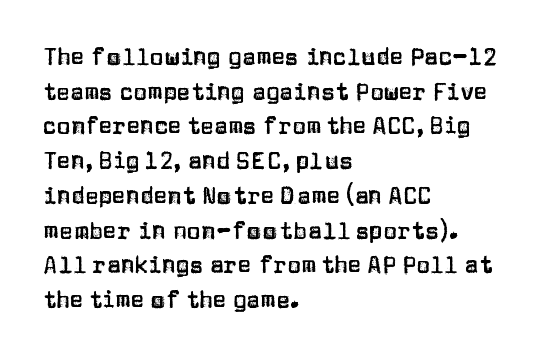
The image shows 23 px text type, upright; set left-aligned, normal line spacing (1.51x), normal letter spacing, not underlined.
